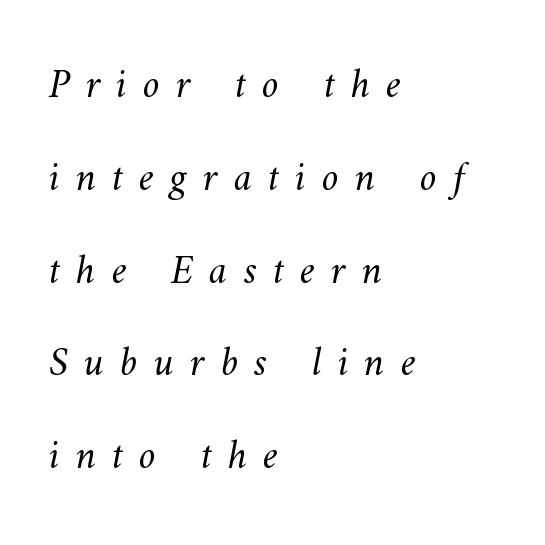
{"bold": "no", "weight": "light", "width": "normal", "stroke_contrast": "medium", "x_height": "small", "monospaced": "no", "underline": "no", "align": "left", "line_spacing": "loose", "line_spacing_ratio": 2.21, "letter_spacing": "wide", "letter_spacing_em": 0.38, "glyph_px": 42}
